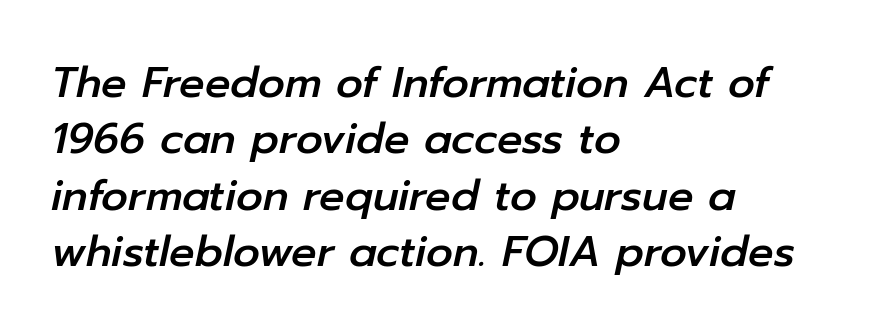
Q: Is the text italic (slanted)? A: Yes, it leans right by about 12 degrees.
Q: Is the text underlined? A: No.
Q: How is the paragraph aligned? A: Left-aligned.
Q: Is the spacing between letters normal or unusually wide? A: Normal.
Q: Is the spacing between lines tight, normal or loose? A: Normal.
Q: Width (condensed, normal, or wide)? A: Normal.
Q: Stroke contrast? A: Low.
Q: x-height? A: Medium.
Q: Monospaced? A: No.
